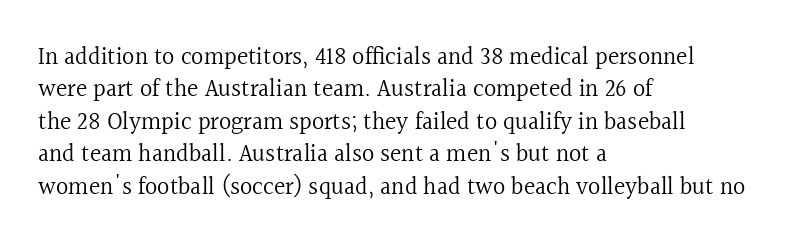
The typesetter chose a ragged-right arrangement here. In terms of letterspacing, this is plain default setting. Descenders hang freely into open space. A typesetter would call this leading conventional body-copy spacing. Stems and bowls with no extra thickness — not bold.
